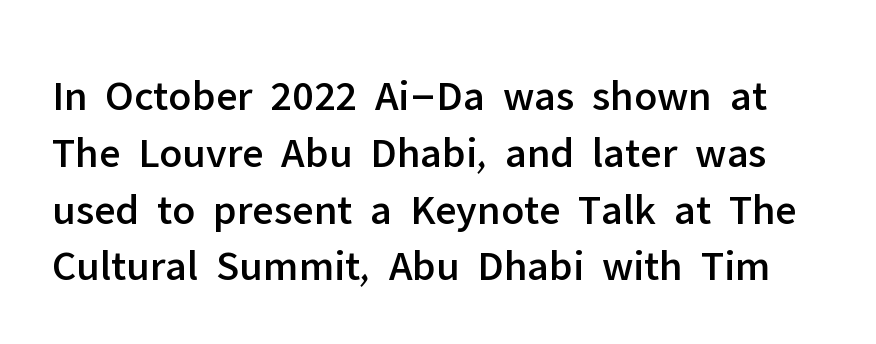
Q: Is the text italic (slanted)? A: No, it is upright.
Q: Is the typeface a serif or a sans-serif typeface? A: Sans-serif.
Q: Is the text underlined? A: No.
Q: Is the spacing between letters normal or unusually wide? A: Normal.
Q: Is the spacing between lines tight, normal or loose? A: Normal.
Q: Width (condensed, normal, or wide)? A: Normal.
Q: Stroke contrast? A: Low.
Q: x-height? A: Medium.
Q: Monospaced? A: No.
